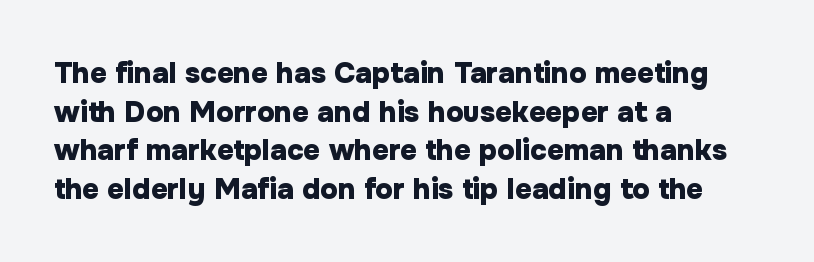
Q: Is the text bold? A: Yes.
Q: Is the text italic (slanted)? A: No, it is upright.
Q: Is the typeface a serif or a sans-serif typeface? A: Sans-serif.
Q: Is the text underlined? A: No.
Q: How is the paragraph aligned? A: Left-aligned.
Q: Is the spacing between letters normal or unusually wide? A: Normal.
Q: Is the spacing between lines tight, normal or loose? A: Normal.
Q: Width (condensed, normal, or wide)? A: Normal.
Q: Stroke contrast? A: Low.
Q: x-height? A: Medium.
Q: Monospaced? A: No.
